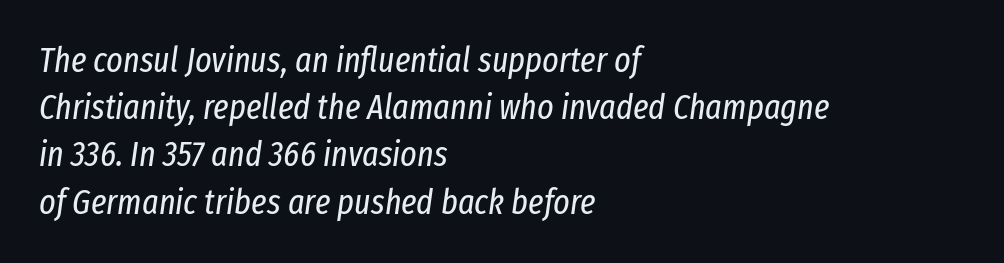
{"italic": "yes", "lean": "right", "slant_degrees": 8, "bold": "no", "weight": "regular", "width": "condensed", "stroke_contrast": "low", "x_height": "medium", "monospaced": "no", "underline": "no", "align": "left", "line_spacing": "normal", "line_spacing_ratio": 1.35, "letter_spacing": "normal", "letter_spacing_em": 0.0, "glyph_px": 35}
